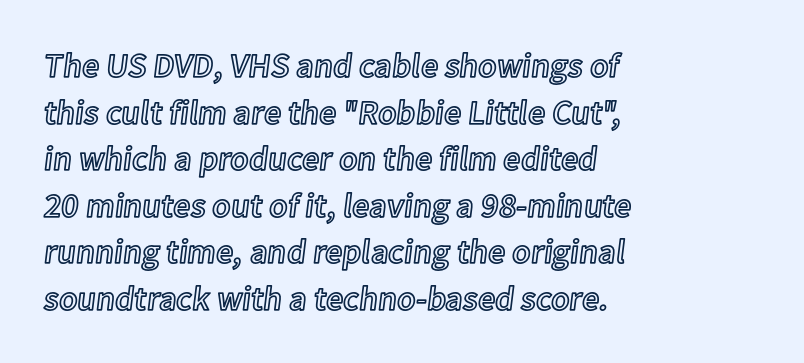
The image shows 34 px text type; set left-aligned, normal line spacing (1.37x), normal letter spacing, not underlined; a medium x-height.
